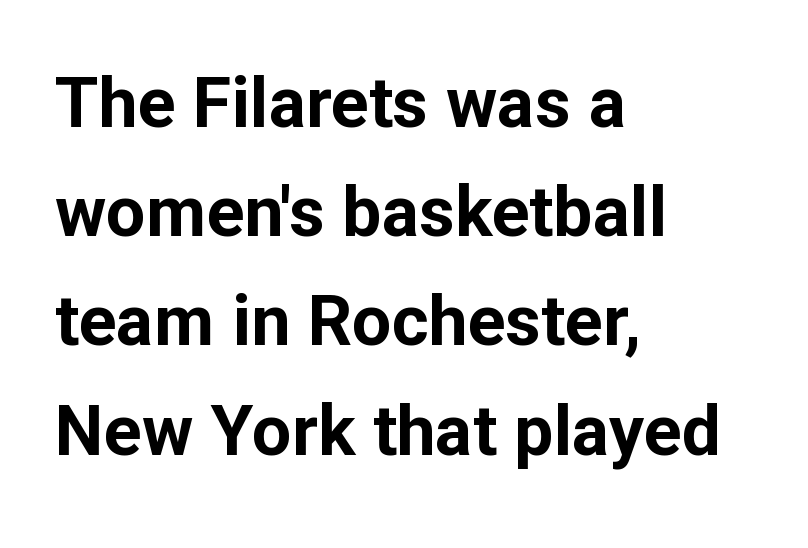
{"serif": "no", "italic": "no", "bold": "yes", "weight": "bold", "width": "normal", "stroke_contrast": "low", "x_height": "medium", "monospaced": "no", "underline": "no", "align": "left", "line_spacing": "normal", "line_spacing_ratio": 1.56, "letter_spacing": "normal", "letter_spacing_em": 0.0, "glyph_px": 70}
